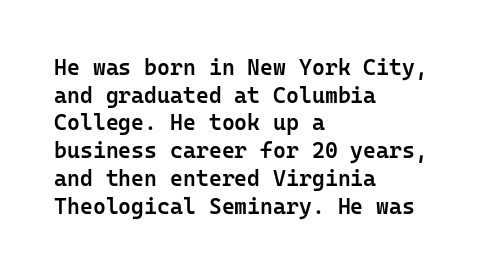
The image shows 22 px text type, upright; set left-aligned, normal line spacing (1.26x), normal letter spacing, not underlined.
